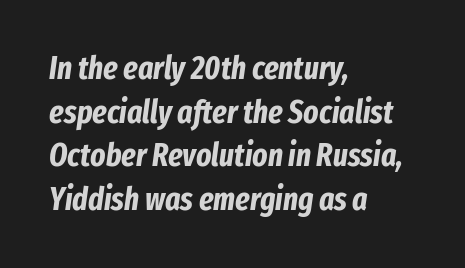
The image shows 32 px bold, condensed type, italic (leaning right); set left-aligned, normal line spacing (1.36x), normal letter spacing, not underlined; low stroke contrast and a medium x-height.
